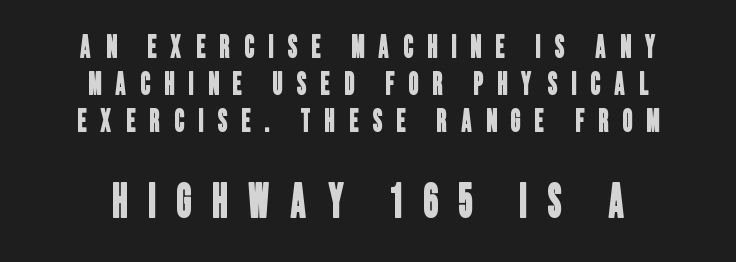
{"serif": "no", "width": "condensed", "stroke_contrast": "low", "x_height": "large", "monospaced": "no", "underline": "no", "align": "center", "line_spacing_ratio": 1.2, "letter_spacing": "wide", "letter_spacing_em": 0.46, "larger_block": "second", "size_ratio": 1.48, "glyph_px": 46}
